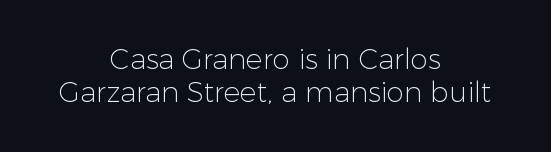
This sample has the flowing, uneven cadence of proportional lettering. The area under the type is left untouched. Observe the absence of serifs on each vertical stroke in this sample. Here the glyphs are tracked normally, forming tight word shapes. Leftover space on each line is divided equally before and after the words. Summary of weight: not heavy and not bold.
